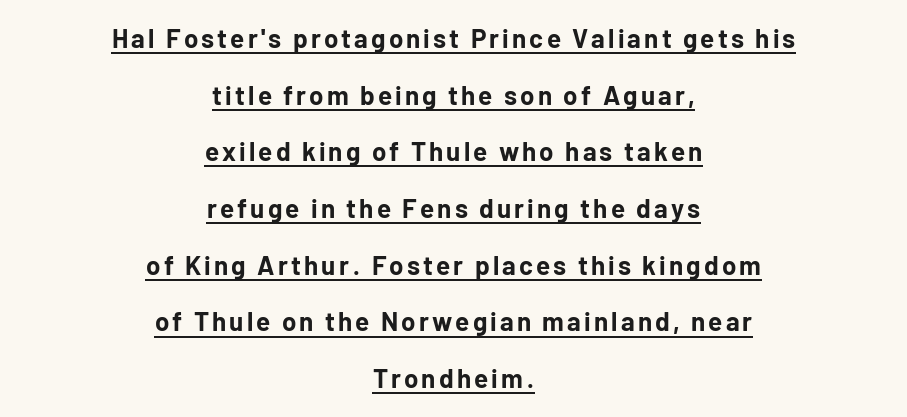
The image shows 26 px bold type, upright; set centered, loose line spacing (2.18x), underlined.
